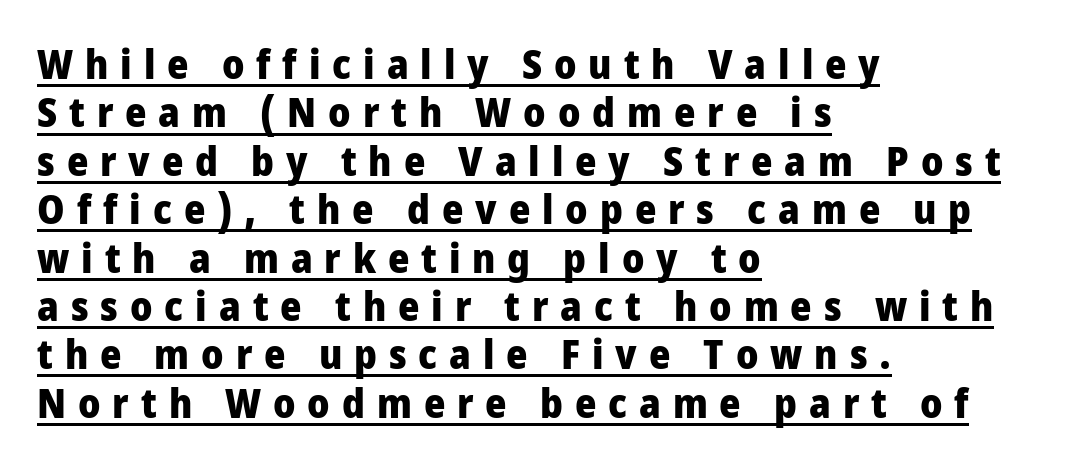
The image shows 41 px heavy, condensed sans-serif type, upright; set left-aligned, line spacing 1.18x, unusually wide letter spacing (+0.29 em), underlined; low stroke contrast and a large x-height.
